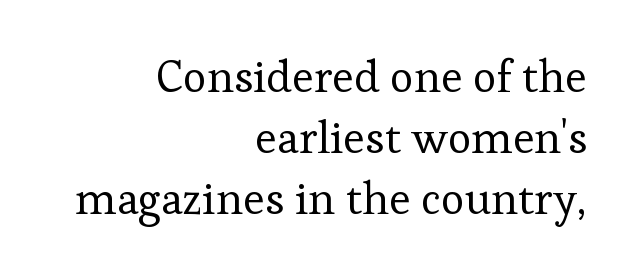
Note the varied advance widths — an 'i' is clearly narrower than an 'm'. Old-style or modern, the face here clearly has serifs. Baseline-to-baseline distance is the conventional proportion of letter height. You could call the tracking neutral — neither tight nor loose.
